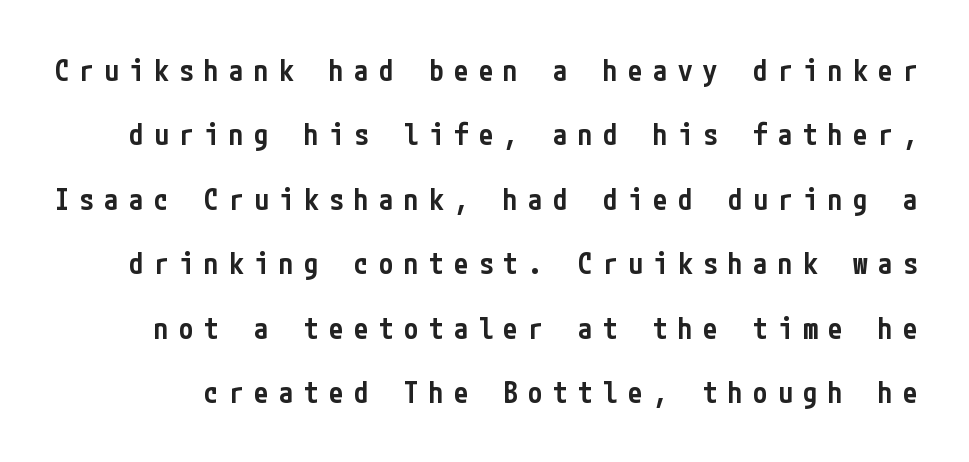
The image shows 29 px semibold, condensed sans-serif type, upright; set loose line spacing (2.22x), unusually wide letter spacing (+0.36 em), not underlined; low stroke contrast and a medium x-height.
